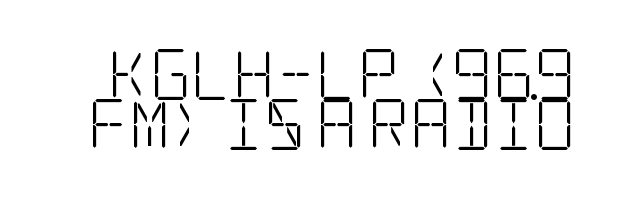
The glyphs in this specimen are seriffed. Words float on clear page, feet unadorned. Posture: straight, roman, zero tilt. The typesetting does not lean heavy: it is not bold.
